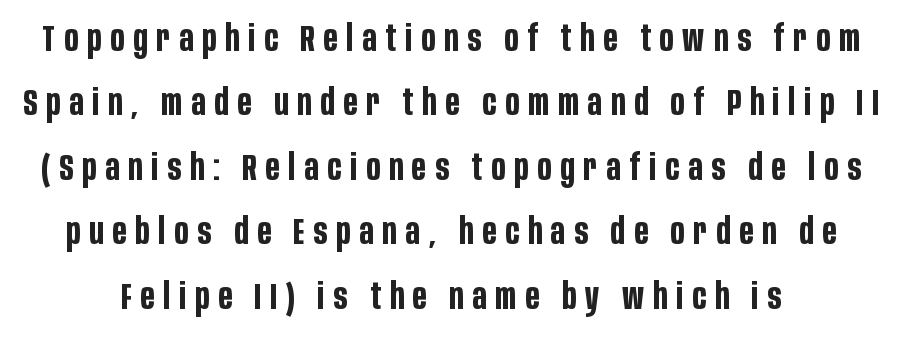
The image shows 36 px bold, condensed sans-serif type, upright; set line spacing 1.79x, unusually wide letter spacing (+0.25 em), not underlined; low stroke contrast and a large x-height.
